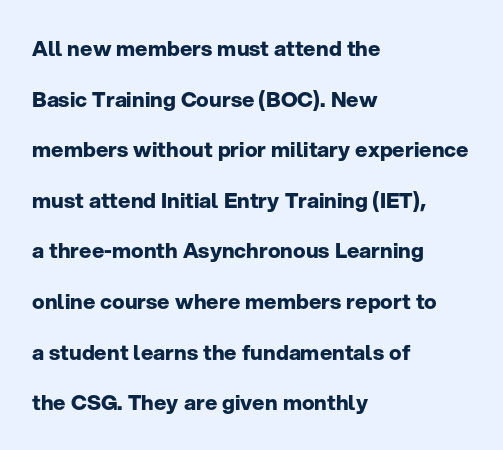
Q: Is the text bold? A: Yes.
Q: Is the text italic (slanted)? A: No, it is upright.
Q: Is the text underlined? A: No.
Q: How is the paragraph aligned? A: Left-aligned.
Q: Is the spacing between letters normal or unusually wide? A: Normal.
Q: Is the spacing between lines tight, normal or loose? A: Loose.
